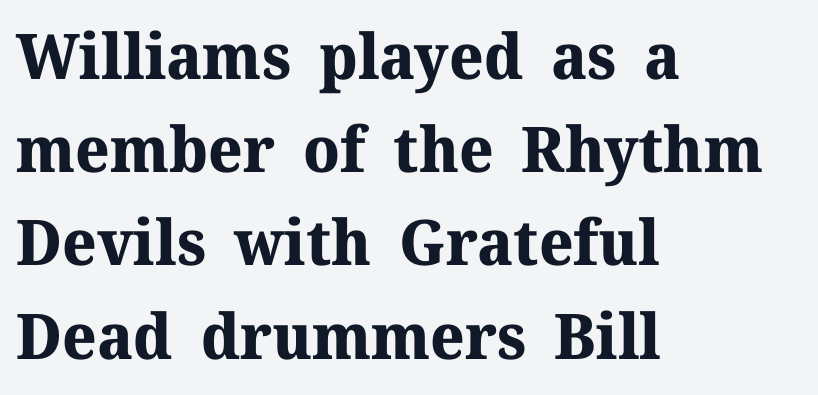
The face used here has the dense, thick strokes of a bold. The setting favours the left margin, as ordinary paragraphs usually do. The glyphs in this specimen are seriffed. Style check: upright. Character widths vary here, with narrow letters taking less room than wide ones.
